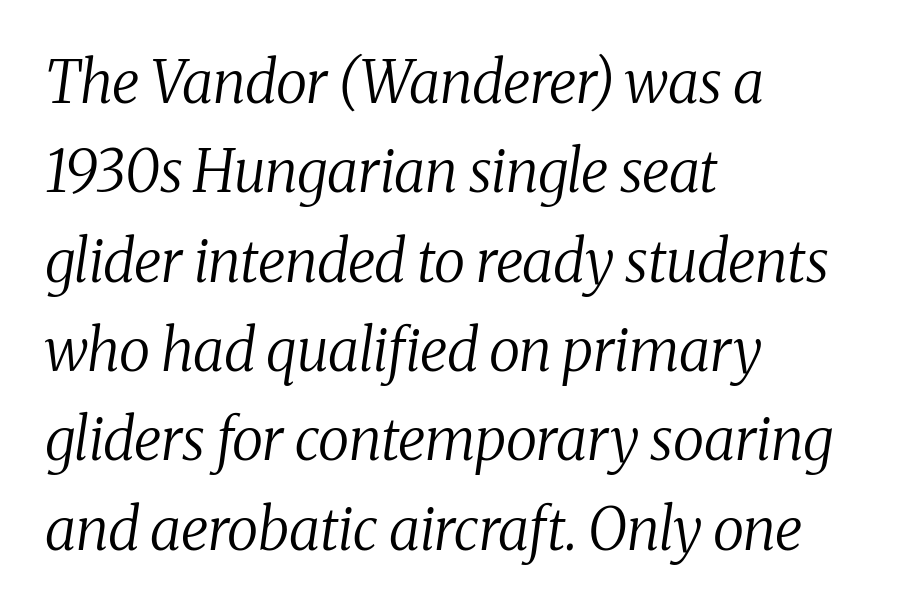
The image shows 58 px regular-weight serif type, italic (leaning right); set left-aligned, normal line spacing (1.54x), normal letter spacing, not underlined; medium stroke contrast and a medium x-height.
